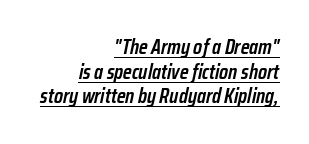
The paragraph shown leans on its right margin. Students, this is semibold: more ink than regular, less than bold. Posture: slanted. This sample carries an underscore along the baseline area. The rendering keeps characters at their native spacing.
